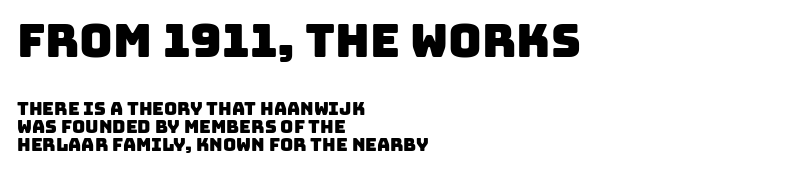
Q: Is the typeface a serif or a sans-serif typeface? A: Sans-serif.
Q: Is the text underlined? A: No.
Q: How is the paragraph aligned? A: Left-aligned.
Q: Is the spacing between letters normal or unusually wide? A: Normal.
Q: Is the spacing between lines tight, normal or loose? A: Tight.
Q: Which block of text is set in a larger size, the first (top) or the second (bottom)? A: The first (top) one.
Q: Width (condensed, normal, or wide)? A: Normal.
Q: Stroke contrast? A: Low.
Q: x-height? A: Large.
Q: Monospaced? A: No.
